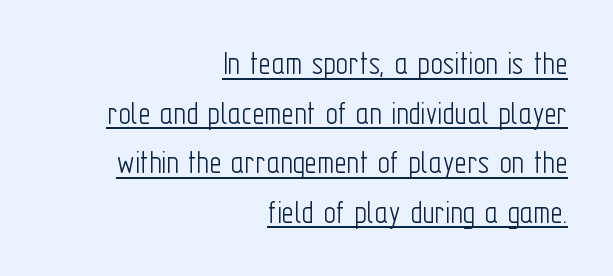
{"serif": "no", "italic": "no", "bold": "no", "weight": "light", "width": "condensed", "stroke_contrast": "low", "x_height": "medium", "monospaced": "no", "underline": "yes", "align": "right", "line_spacing": "normal", "line_spacing_ratio": 1.46, "letter_spacing": "normal", "letter_spacing_em": 0.0, "glyph_px": 34}
